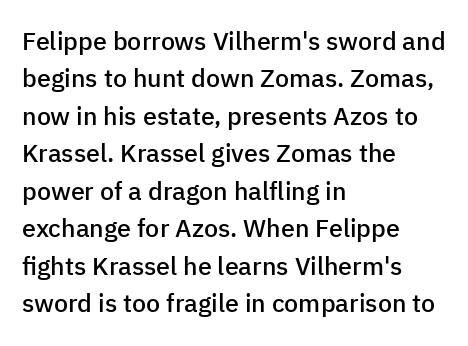
The image shows 25 px text type, upright; set left-aligned, normal line spacing (1.5x), normal letter spacing, not underlined.
